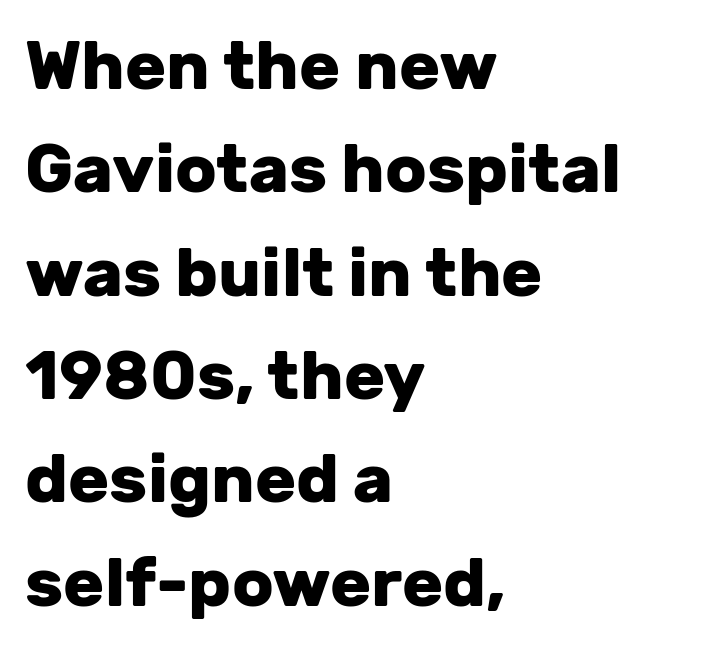
The image shows 68 px heavy sans-serif type, upright; set left-aligned, normal line spacing (1.52x), normal letter spacing, not underlined; low stroke contrast and a medium x-height.
